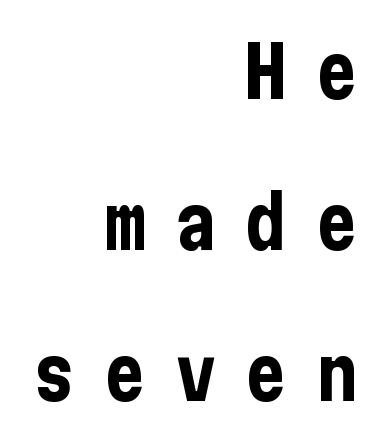
Q: Is the text bold? A: Yes.
Q: Is the text italic (slanted)? A: No, it is upright.
Q: Is the typeface a serif or a sans-serif typeface? A: Sans-serif.
Q: Is the text underlined? A: No.
Q: How is the paragraph aligned? A: Right-aligned.
Q: Is the spacing between letters normal or unusually wide? A: Unusually wide.
Q: Is the spacing between lines tight, normal or loose? A: Loose.
Q: Width (condensed, normal, or wide)? A: Condensed.
Q: Stroke contrast? A: Low.
Q: x-height? A: Medium.
